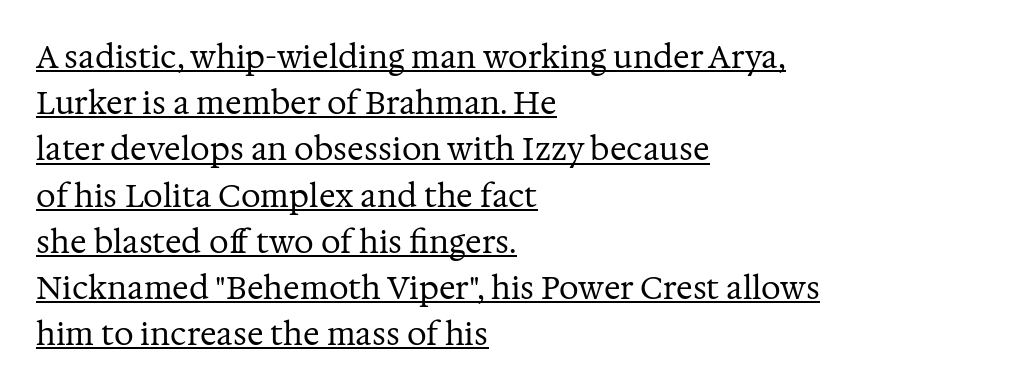
Q: Is the text bold? A: No.
Q: Is the text italic (slanted)? A: No, it is upright.
Q: Is the typeface a serif or a sans-serif typeface? A: Serif.
Q: Is the text underlined? A: Yes.
Q: How is the paragraph aligned? A: Left-aligned.
Q: Is the spacing between letters normal or unusually wide? A: Normal.
Q: Is the spacing between lines tight, normal or loose? A: Normal.
Q: Width (condensed, normal, or wide)? A: Normal.
Q: Stroke contrast? A: Medium.
Q: x-height? A: Medium.
Q: Monospaced? A: No.
